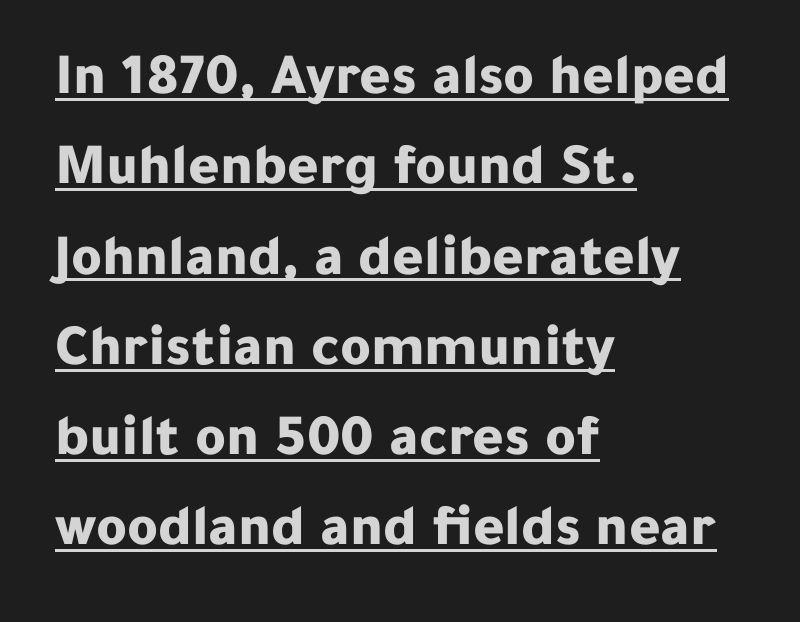
Q: Is the text bold? A: Yes.
Q: Is the text italic (slanted)? A: No, it is upright.
Q: Is the typeface a serif or a sans-serif typeface? A: Sans-serif.
Q: Is the text underlined? A: Yes.
Q: How is the paragraph aligned? A: Left-aligned.
Q: Is the spacing between letters normal or unusually wide? A: Normal.
Q: Is the spacing between lines tight, normal or loose? A: Normal.
Q: Width (condensed, normal, or wide)? A: Normal.
Q: Stroke contrast? A: Low.
Q: x-height? A: Medium.
Q: Monospaced? A: No.
